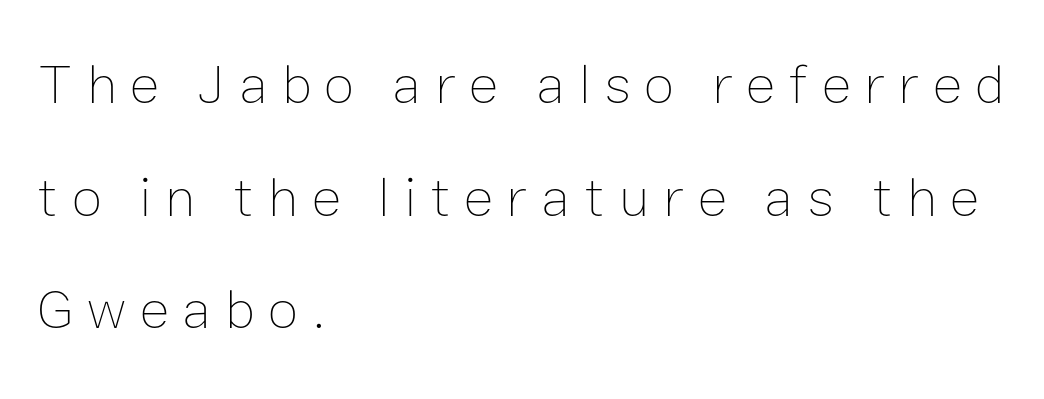
Q: Is the text bold? A: No.
Q: Is the text italic (slanted)? A: No, it is upright.
Q: Is the text underlined? A: No.
Q: How is the paragraph aligned? A: Left-aligned.
Q: Is the spacing between letters normal or unusually wide? A: Unusually wide.
Q: Is the spacing between lines tight, normal or loose? A: Loose.
Q: Width (condensed, normal, or wide)? A: Normal.
Q: Stroke contrast? A: Low.
Q: x-height? A: Medium.
Q: Monospaced? A: No.
